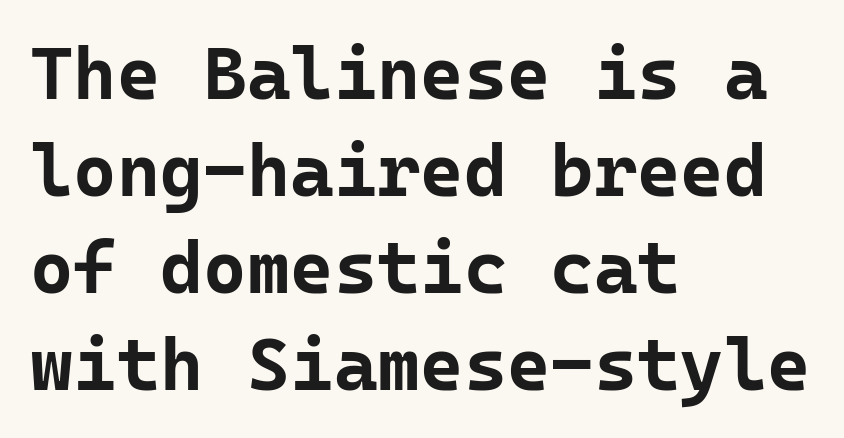
The string is rendered with underlining switched off. Glyph-to-glyph distance matches everyday printed text. One-word summary of the alignment: left. Plenty of ink on the page — the face is bold. Italic? Not at all — the glyphs are vertical. What kind of face is this? One without serifs — a sans.
